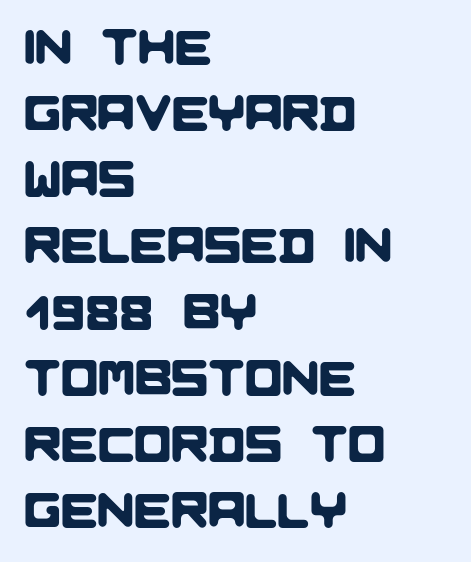
Visually the block forms a straight wall on the left and a jagged coastline on the right. Nobody drew a line under any word here. This sample has the flowing, uneven cadence of proportional lettering. Honestly, the letter spacing is just normal — you wouldn't notice it. Vertical spacing — default. The designer went with a sans here, leaving each stem footless.
